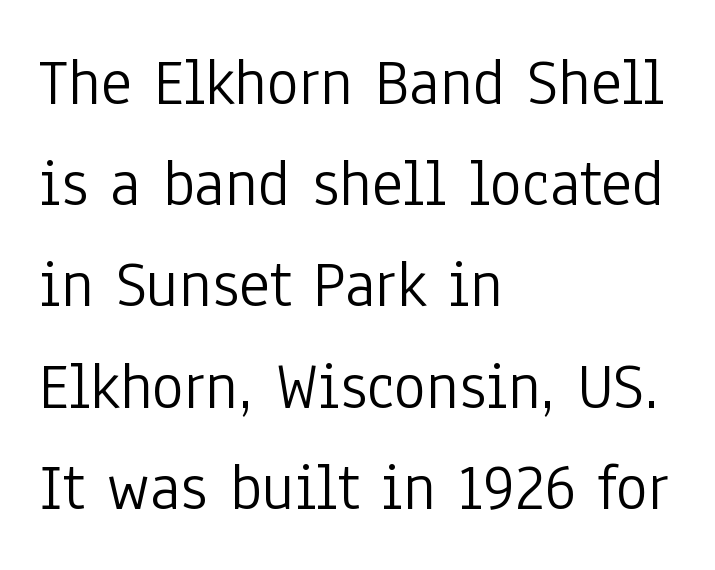
{"serif": "no", "italic": "no", "bold": "no", "weight": "light", "width": "condensed", "stroke_contrast": "low", "x_height": "medium", "monospaced": "no", "underline": "no", "align": "left", "line_spacing": "normal", "line_spacing_ratio": 1.51, "letter_spacing": "normal", "letter_spacing_em": 0.0, "glyph_px": 67}
